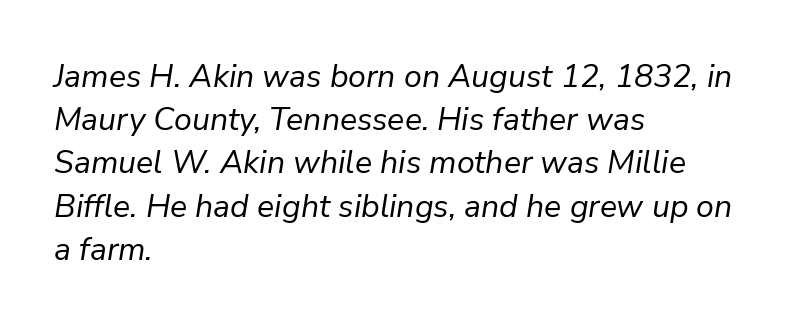
Q: Is the text bold? A: No.
Q: Is the text italic (slanted)? A: Yes, it leans right by about 9 degrees.
Q: Is the text underlined? A: No.
Q: How is the paragraph aligned? A: Left-aligned.
Q: Is the spacing between letters normal or unusually wide? A: Normal.
Q: Is the spacing between lines tight, normal or loose? A: Normal.
Q: Width (condensed, normal, or wide)? A: Normal.
Q: Stroke contrast? A: Low.
Q: x-height? A: Medium.
Q: Monospaced? A: No.
